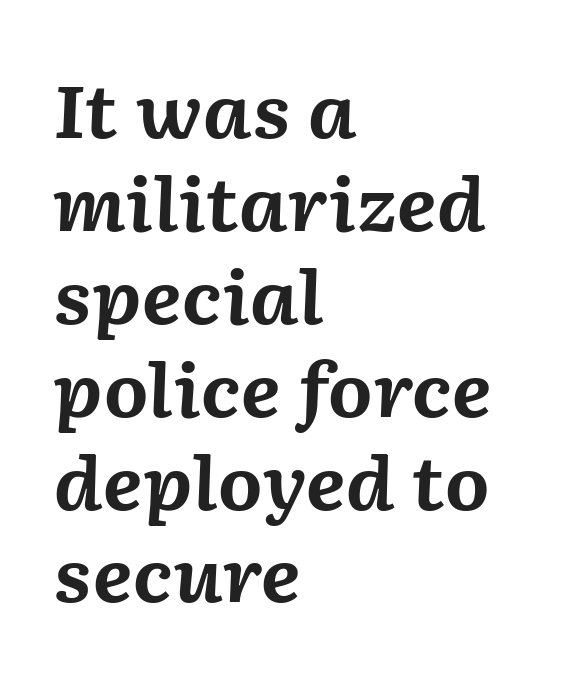
{"italic": "yes", "lean": "right", "slant_degrees": 2, "bold": "yes", "weight": "bold", "width": "normal", "stroke_contrast": "medium", "x_height": "medium", "monospaced": "no", "underline": "no", "align": "left", "line_spacing": "normal", "line_spacing_ratio": 1.29, "letter_spacing": "normal", "letter_spacing_em": 0.0, "glyph_px": 72}
